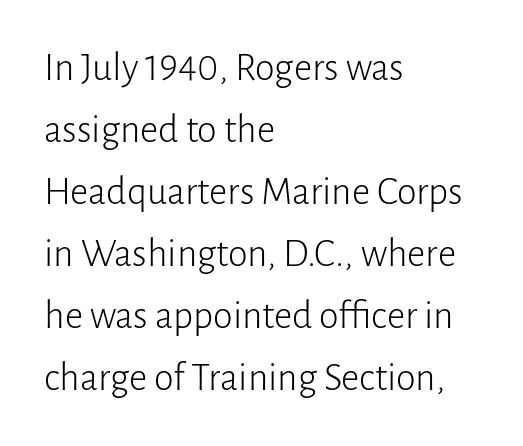
The image shows 40 px light sans-serif type, upright; set left-aligned, normal line spacing (1.55x), normal letter spacing, not underlined; low stroke contrast and a medium x-height.
